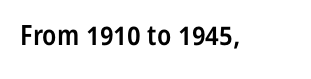
The image shows 28 px semibold, condensed sans-serif type, upright; set normal letter spacing, not underlined; low stroke contrast and a medium x-height.
